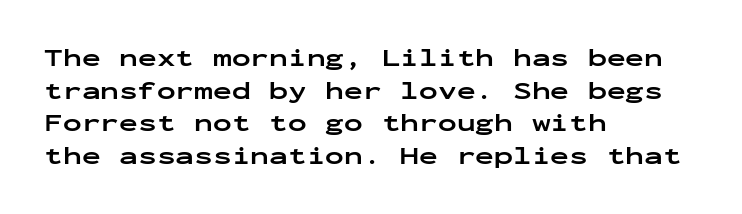
The image shows 25 px bold type, upright; set left-aligned, normal line spacing (1.31x), normal letter spacing, not underlined.
